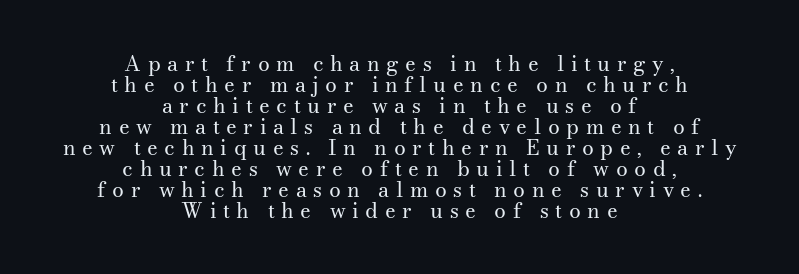
Q: Is the text bold? A: No.
Q: Is the text italic (slanted)? A: No, it is upright.
Q: Is the text underlined? A: No.
Q: How is the paragraph aligned? A: Centered.
Q: Is the spacing between letters normal or unusually wide? A: Unusually wide.
Q: Is the spacing between lines tight, normal or loose? A: Tight.
